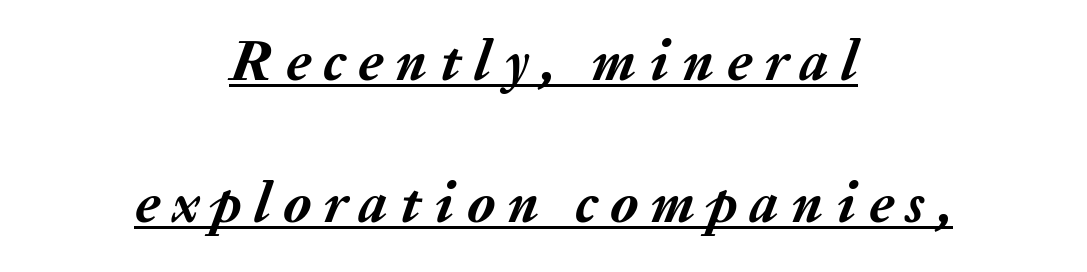
The image shows 57 px semibold type, italic (leaning right); set centered, loose line spacing (2.49x), unusually wide letter spacing (+0.22 em), underlined; medium stroke contrast and a medium x-height.
